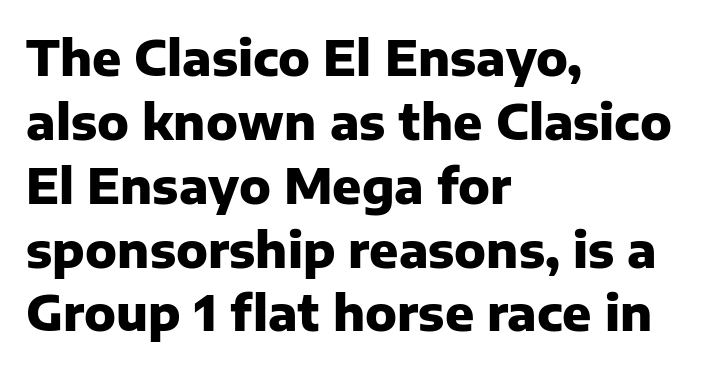
{"serif": "no", "italic": "no", "bold": "yes", "weight": "heavy", "width": "normal", "stroke_contrast": "low", "x_height": "medium", "monospaced": "no", "underline": "no", "align": "left", "line_spacing": "normal", "line_spacing_ratio": 1.33, "letter_spacing": "normal", "letter_spacing_em": 0.0, "glyph_px": 48}
